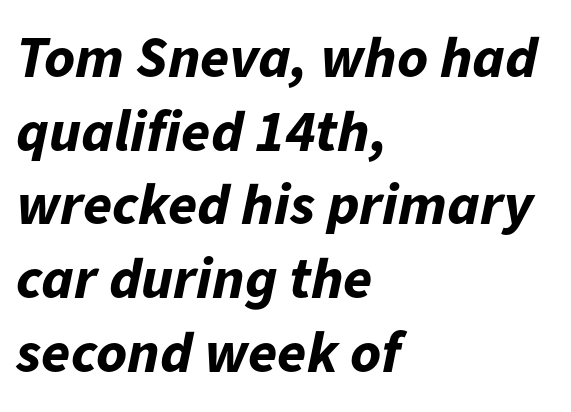
Q: Is the text bold? A: Yes.
Q: Is the text italic (slanted)? A: Yes, it leans right by about 11 degrees.
Q: Is the text underlined? A: No.
Q: How is the paragraph aligned? A: Left-aligned.
Q: Is the spacing between letters normal or unusually wide? A: Normal.
Q: Is the spacing between lines tight, normal or loose? A: Normal.
Q: Width (condensed, normal, or wide)? A: Normal.
Q: Stroke contrast? A: Low.
Q: x-height? A: Medium.
Q: Monospaced? A: No.
